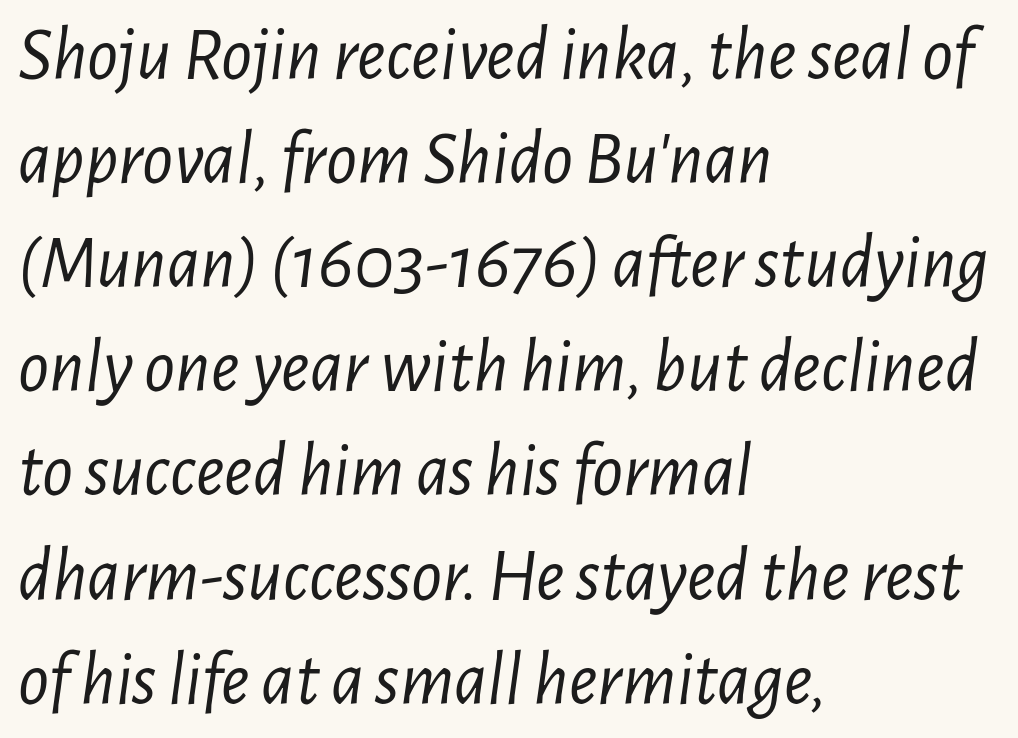
The image shows 76 px light, condensed type, italic (leaning right); set left-aligned, normal line spacing (1.37x), normal letter spacing, not underlined; low stroke contrast and a medium x-height.
